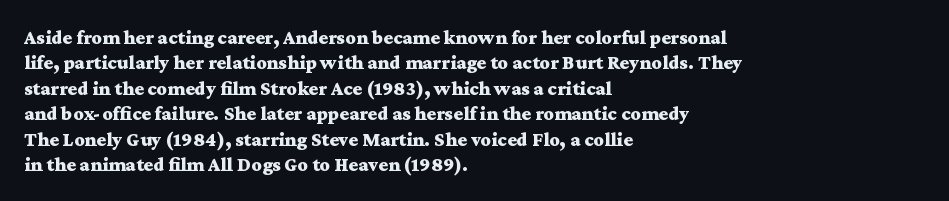
The image shows 20 px bold type, upright; set left-aligned, normal line spacing (1.27x), normal letter spacing, not underlined.
